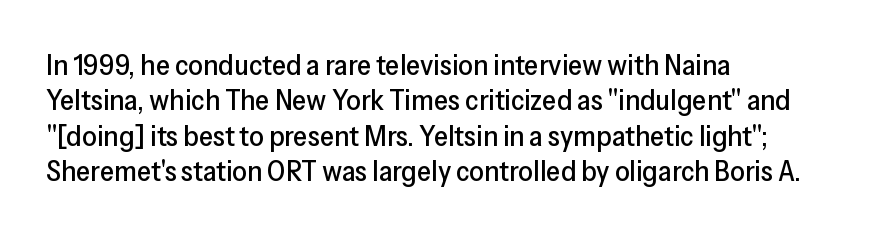
Q: Is the text italic (slanted)? A: No, it is upright.
Q: Is the typeface a serif or a sans-serif typeface? A: Sans-serif.
Q: Is the text underlined? A: No.
Q: How is the paragraph aligned? A: Left-aligned.
Q: Is the spacing between letters normal or unusually wide? A: Normal.
Q: Width (condensed, normal, or wide)? A: Normal.
Q: Stroke contrast? A: Low.
Q: x-height? A: Medium.
Q: Monospaced? A: No.
